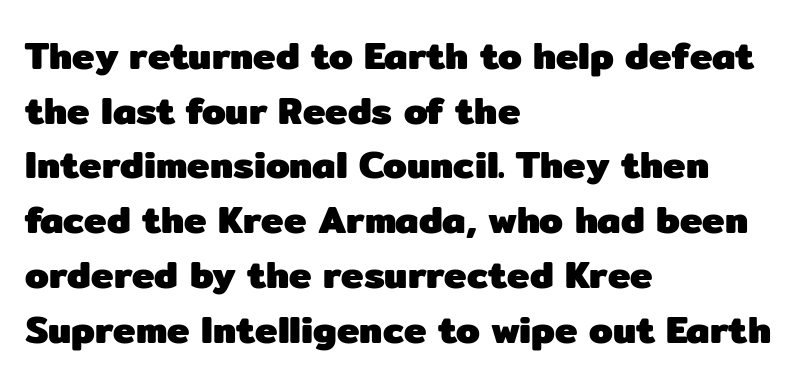
These words are printed bold, with thick strokes throughout. A bare baseline throughout the passage. The glyphs in this specimen are sans serif. A typesetter would call this proportional, since set widths differ per character. Italic: no, the glyphs are upright roman. The lines in this sample share a left origin and differ only in where they stop.
